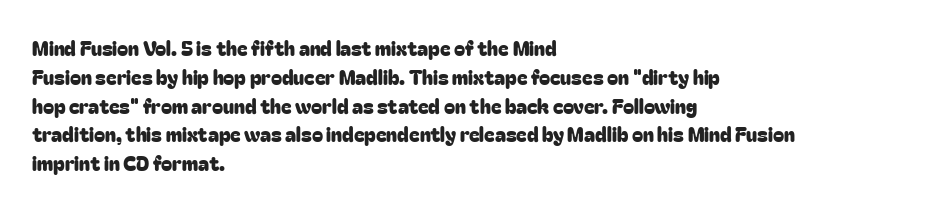
Default kerning and tracking; the words read as compact shapes. The type sits square on the baseline with zero lean. How would I describe the line gaps? Plain and ordinary. The zone under the glyphs is completely vacant. The lines are quadded left.
